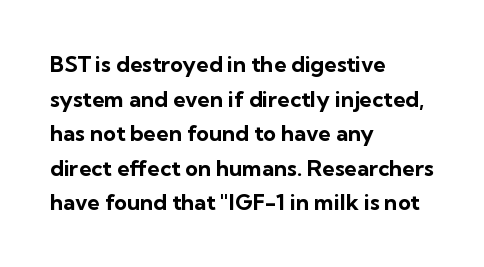
Q: Is the text bold? A: Yes.
Q: Is the text italic (slanted)? A: No, it is upright.
Q: Is the text underlined? A: No.
Q: How is the paragraph aligned? A: Left-aligned.
Q: Is the spacing between letters normal or unusually wide? A: Normal.
Q: Is the spacing between lines tight, normal or loose? A: Normal.
